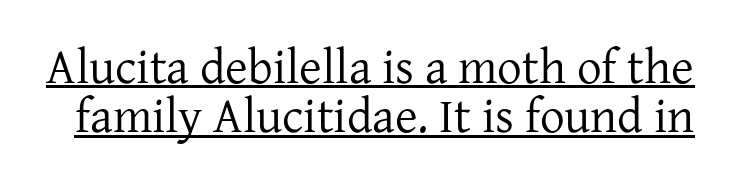
Q: Is the text bold? A: No.
Q: Is the text italic (slanted)? A: No, it is upright.
Q: Is the typeface a serif or a sans-serif typeface? A: Serif.
Q: Is the text underlined? A: Yes.
Q: Is the spacing between letters normal or unusually wide? A: Normal.
Q: Is the spacing between lines tight, normal or loose? A: Tight.
Q: Width (condensed, normal, or wide)? A: Normal.
Q: Stroke contrast? A: Low.
Q: x-height? A: Medium.
Q: Monospaced? A: No.
